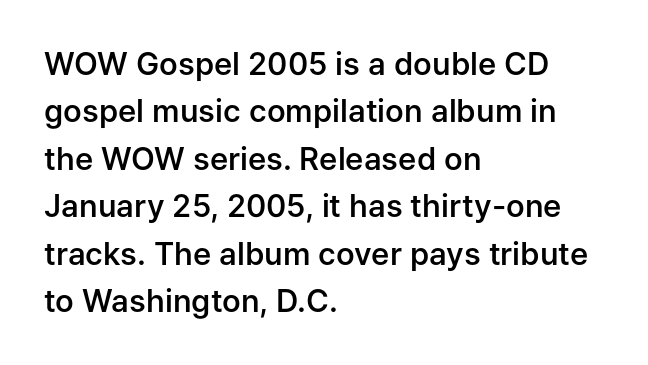
Ascenders rise straight up at ninety degrees. The strokes are fattened partway — semibold, not bold. Character widths vary here, with narrow letters taking less room than wide ones. No word sits above an underline.
